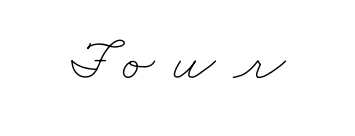
Here the designer chose a conventional face with non-uniform glyph widths. How are the letters spaced? Widely, with obvious added tracking. Underlining? Definitely not there. The passage shown is not bold in any degree.
